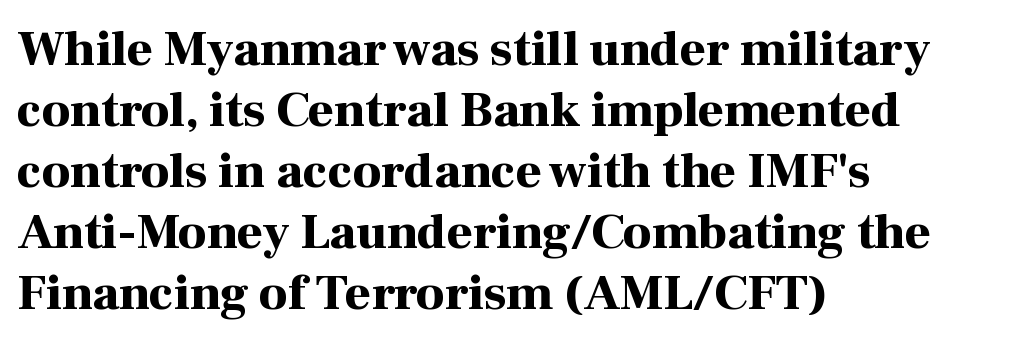
The image shows 50 px bold serif type, upright; set left-aligned, line spacing 1.22x, normal letter spacing, not underlined; high stroke contrast and a medium x-height.
